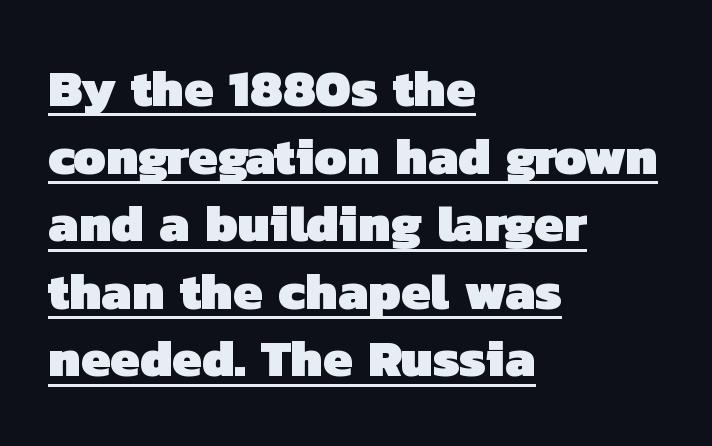
{"serif": "no", "bold": "yes", "weight": "heavy", "width": "normal", "stroke_contrast": "low", "x_height": "medium", "monospaced": "no", "underline": "yes", "align": "left", "line_spacing": "normal", "line_spacing_ratio": 1.3, "letter_spacing": "normal", "letter_spacing_em": 0.0, "glyph_px": 52}
